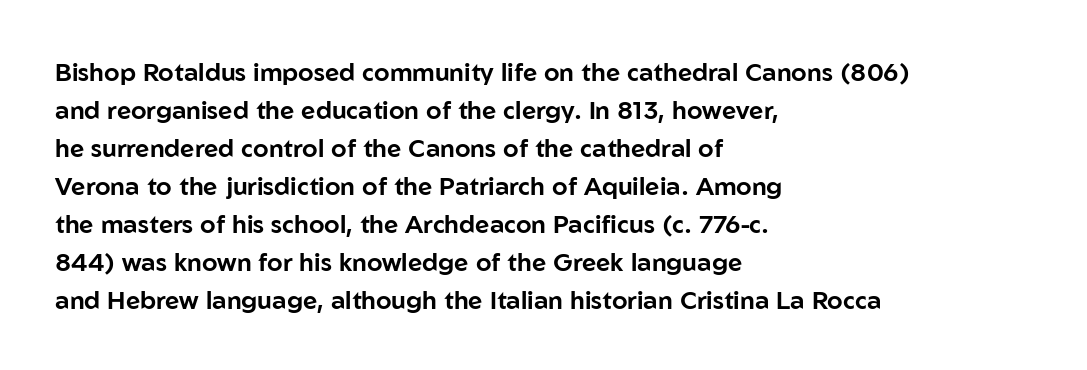
Plain, unruled lines of type. Each word holds together tightly as a unit, with standard inter-letter gaps. Every row of glyphs begins at an identical x-position on the left. Leading matches the norm, producing a regular column.
